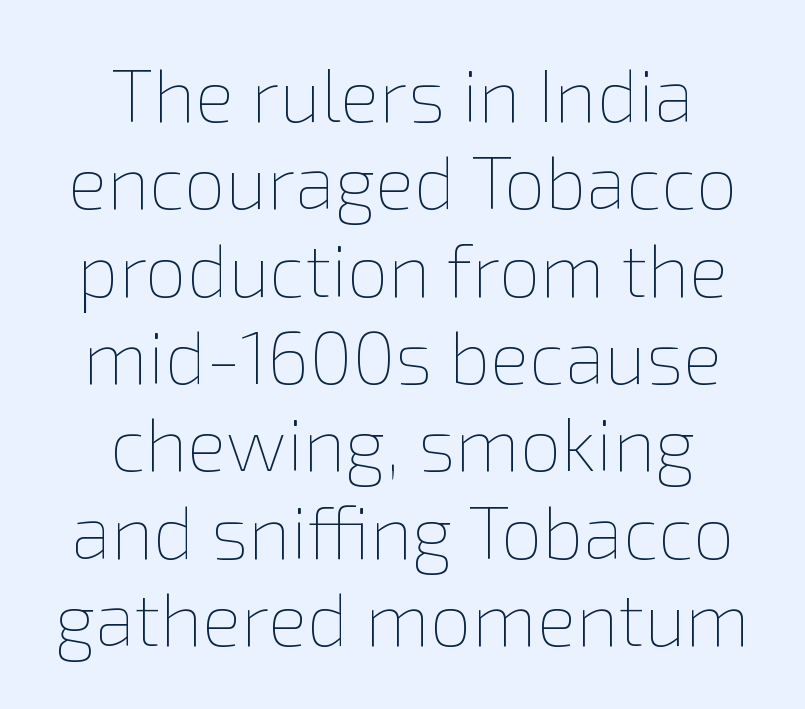
Q: Is the text bold? A: No.
Q: Is the text italic (slanted)? A: No, it is upright.
Q: Is the text underlined? A: No.
Q: How is the paragraph aligned? A: Centered.
Q: Is the spacing between letters normal or unusually wide? A: Normal.
Q: Width (condensed, normal, or wide)? A: Normal.
Q: Stroke contrast? A: Low.
Q: x-height? A: Medium.
Q: Monospaced? A: No.
